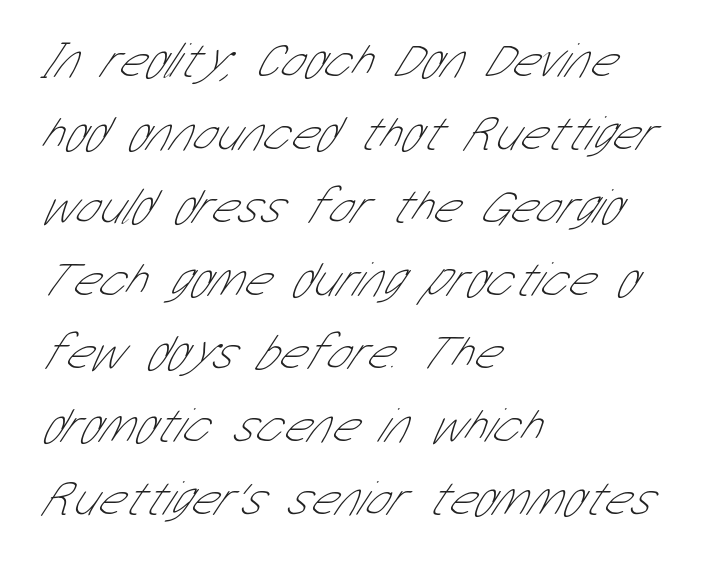
{"serif": "no", "bold": "no", "weight": "thin", "width": "condensed", "stroke_contrast": "low", "x_height": "medium", "monospaced": "no", "underline": "no", "align": "left", "line_spacing": "normal", "line_spacing_ratio": 1.46, "letter_spacing": "normal", "letter_spacing_em": 0.0, "glyph_px": 50}
